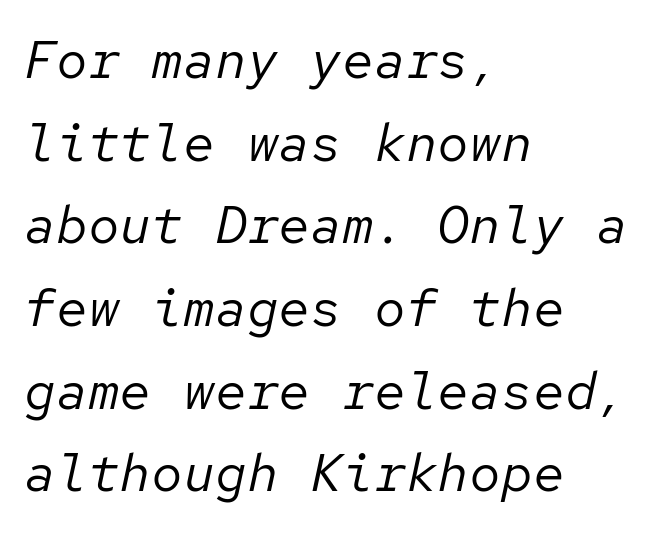
The image shows 53 px regular-weight type, italic (leaning right), monospaced; set left-aligned, normal line spacing (1.56x), normal letter spacing, not underlined; low stroke contrast and a medium x-height.
